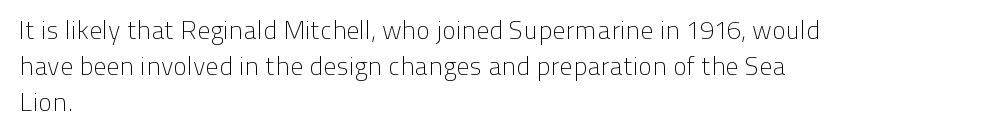
The image shows 26 px text type, upright; set left-aligned, normal line spacing (1.39x), normal letter spacing, not underlined.
